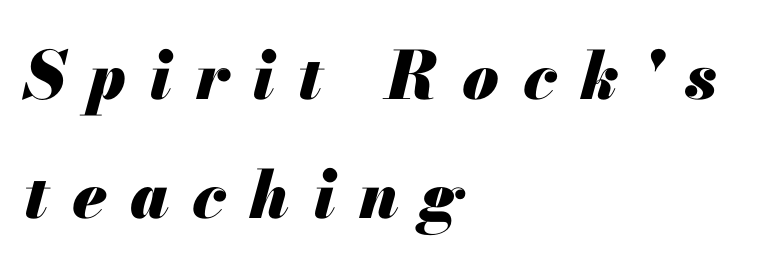
{"italic": "yes", "lean": "right", "slant_degrees": 13, "bold": "yes", "weight": "heavy", "width": "normal", "stroke_contrast": "medium", "x_height": "small", "monospaced": "no", "underline": "no", "align": "left", "line_spacing_ratio": 1.8, "letter_spacing": "wide", "letter_spacing_em": 0.35, "glyph_px": 66}
